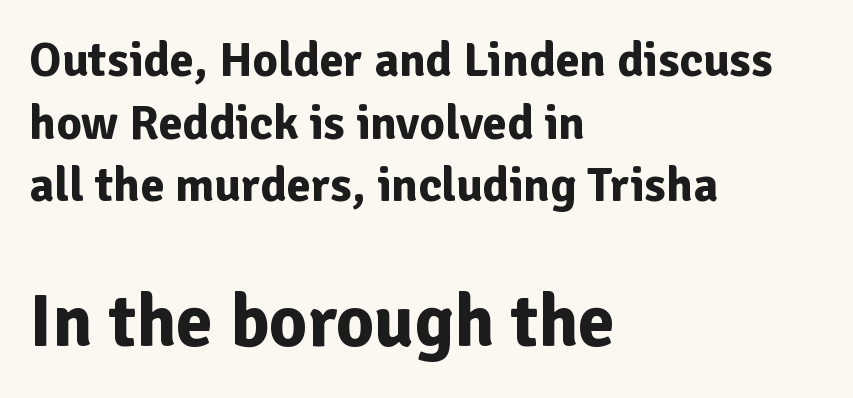
You could not count columns in this text — the font is proportionally spaced. This sample uses a sans-serif face. Type size steps up from the first block to the second. Is there much room between lines? A standard amount, neither cramped nor airy.
